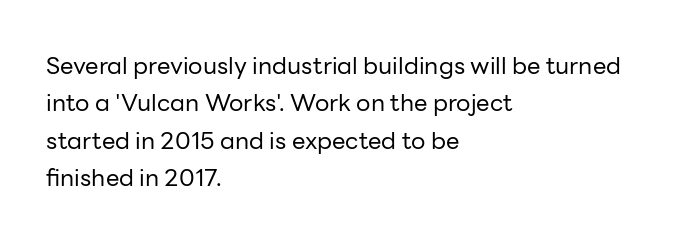
Q: Is the text bold? A: No.
Q: Is the text italic (slanted)? A: No, it is upright.
Q: Is the text underlined? A: No.
Q: How is the paragraph aligned? A: Left-aligned.
Q: Is the spacing between letters normal or unusually wide? A: Normal.
Q: Is the spacing between lines tight, normal or loose? A: Normal.
